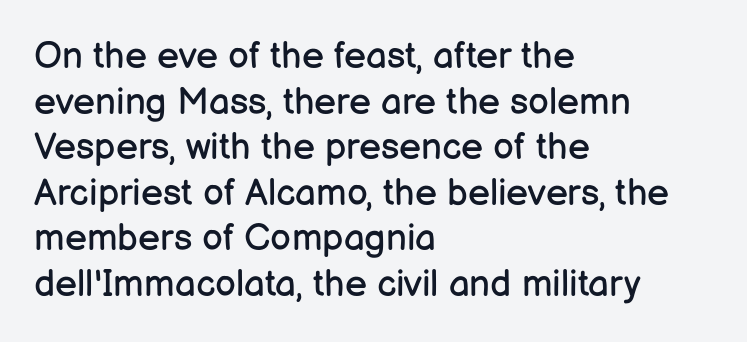
Q: Is the text bold? A: No.
Q: Is the text italic (slanted)? A: No, it is upright.
Q: Is the typeface a serif or a sans-serif typeface? A: Sans-serif.
Q: Is the text underlined? A: No.
Q: How is the paragraph aligned? A: Left-aligned.
Q: Is the spacing between letters normal or unusually wide? A: Normal.
Q: Width (condensed, normal, or wide)? A: Normal.
Q: Stroke contrast? A: Low.
Q: x-height? A: Medium.
Q: Monospaced? A: No.
